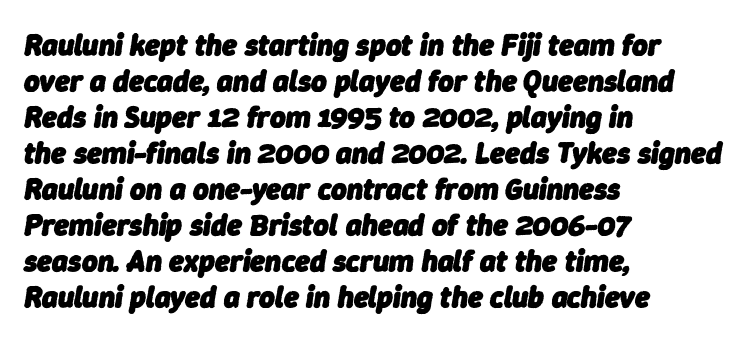
{"italic": "yes", "lean": "right", "slant_degrees": 9, "bold": "yes", "weight": "heavy", "width": "normal", "stroke_contrast": "low", "x_height": "medium", "monospaced": "no", "underline": "no", "align": "left", "line_spacing_ratio": 1.2, "letter_spacing": "normal", "letter_spacing_em": 0.0, "glyph_px": 30}
